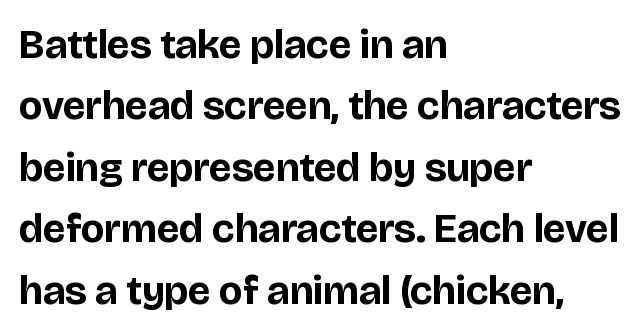
This is sans-serif lettering, the kind often seen on screens and signage. These lines are set flush left with a ragged right edge. The rendering uses a moderate line-height, typical for paragraphs. Caption: bold face, heavy strokes. Descender tails drop into unmarked territory.
